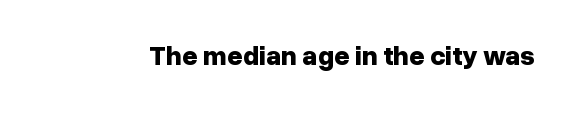
Q: Is the text bold? A: Yes.
Q: Is the text italic (slanted)? A: No, it is upright.
Q: Is the text underlined? A: No.
Q: Is the spacing between letters normal or unusually wide? A: Normal.
